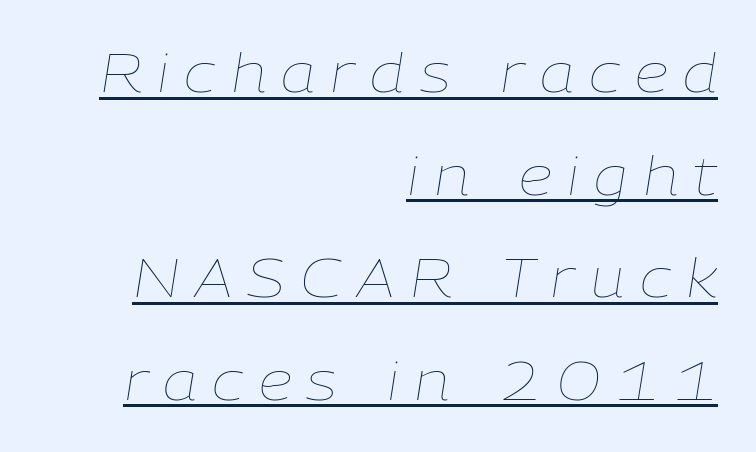
{"italic": "yes", "lean": "right", "slant_degrees": 9, "bold": "no", "weight": "thin", "width": "normal", "stroke_contrast": "low", "x_height": "medium", "monospaced": "no", "underline": "yes", "align": "right", "line_spacing": "loose", "line_spacing_ratio": 1.9, "letter_spacing": "wide", "letter_spacing_em": 0.28, "glyph_px": 54}
